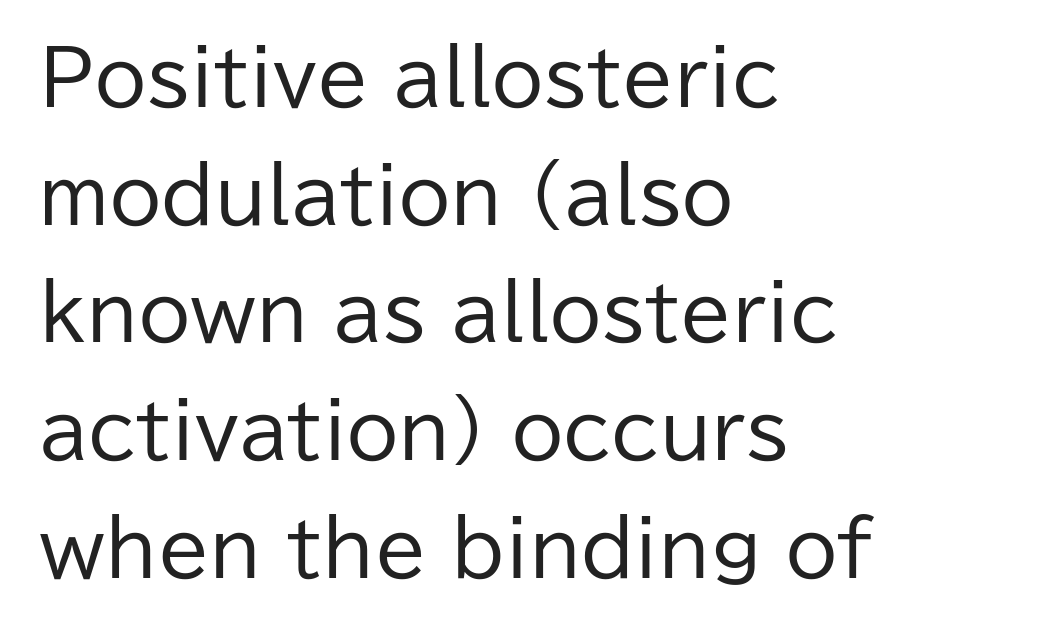
{"serif": "no", "italic": "no", "bold": "no", "weight": "regular", "width": "normal", "stroke_contrast": "low", "x_height": "medium", "monospaced": "no", "underline": "no", "align": "left", "line_spacing": "normal", "line_spacing_ratio": 1.57, "letter_spacing": "normal", "letter_spacing_em": 0.0, "glyph_px": 75}
